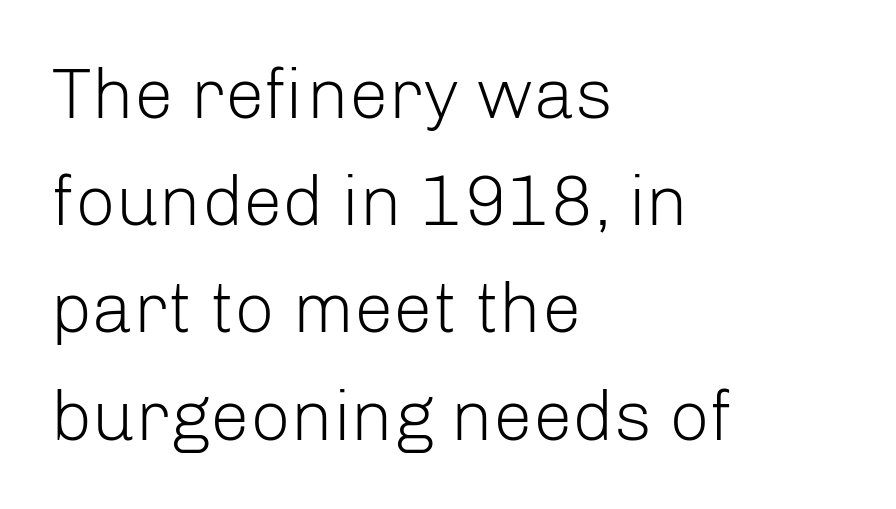
The specimen omits any rule beneath the text block's lines. Nothing unusual about the tracking: characters are spaced as the font intends. Classification — sans serif. Each line starts at the same left margin while the right side varies. On a weight scale, this lands at 450 or below. Ordinary non-slanted type is in use.
